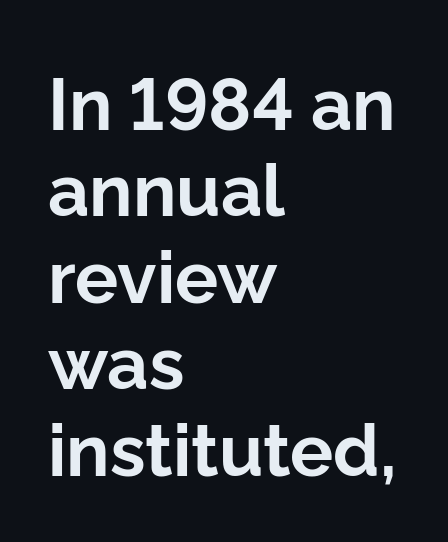
{"serif": "no", "italic": "no", "bold": "yes", "weight": "bold", "width": "normal", "stroke_contrast": "low", "x_height": "medium", "monospaced": "no", "underline": "no", "align": "left", "line_spacing_ratio": 1.2, "letter_spacing": "normal", "letter_spacing_em": 0.0, "glyph_px": 72}
